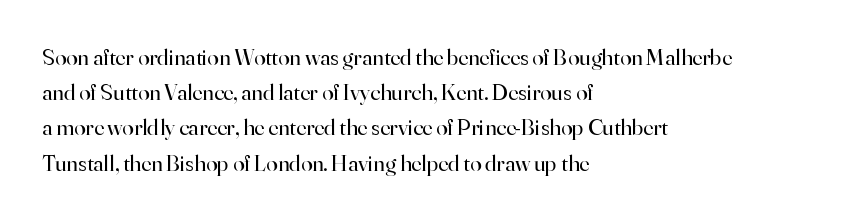
A typesetter would call this leading conventional body-copy spacing. Casual observation: everything's shoved over to the left. Counters stay open thanks to moderate or lighter strokes. The lettering stays uniformly vertical, giving the passage a roman look. No extra tracking has been applied to these lines. The gap between lines stays unmarked.
